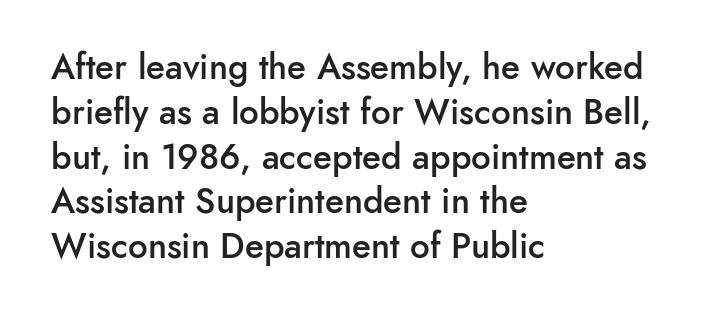
{"serif": "no", "italic": "no", "bold": "semi", "weight": "semibold", "width": "normal", "stroke_contrast": "low", "x_height": "small", "monospaced": "no", "underline": "no", "align": "left", "line_spacing": "normal", "line_spacing_ratio": 1.28, "letter_spacing": "normal", "letter_spacing_em": 0.0, "glyph_px": 35}
